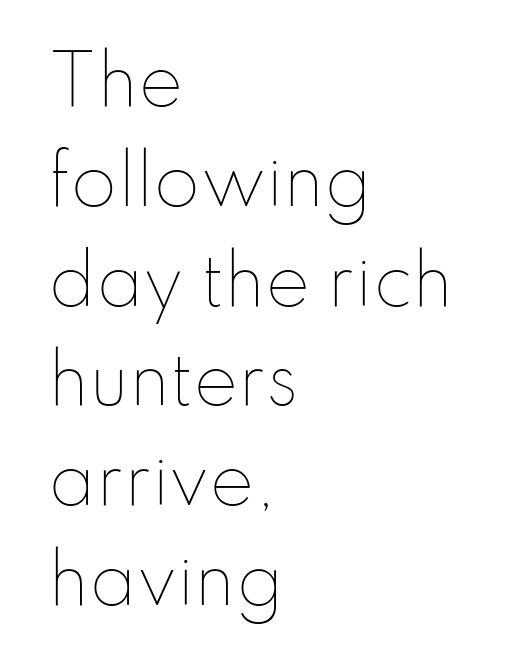
The image shows 67 px thin type, upright; set left-aligned, normal line spacing (1.49x), normal letter spacing, not underlined; low stroke contrast and a small x-height.
